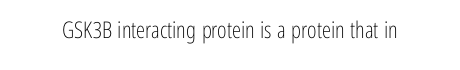
The image shows 23 px text type, upright; set normal letter spacing, not underlined.
